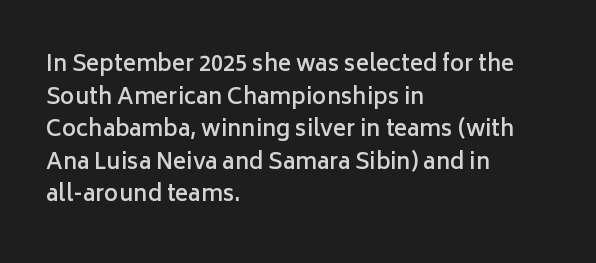
Q: Is the text bold? A: Semi-bold.
Q: Is the text italic (slanted)? A: No, it is upright.
Q: Is the text underlined? A: No.
Q: How is the paragraph aligned? A: Left-aligned.
Q: Is the spacing between letters normal or unusually wide? A: Normal.
Q: Is the spacing between lines tight, normal or loose? A: Normal.
